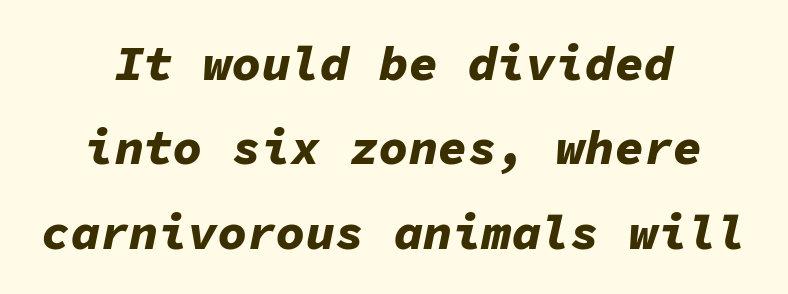
Q: Is the text bold? A: Yes.
Q: Is the text italic (slanted)? A: Yes, it leans right by about 11 degrees.
Q: Is the text underlined? A: No.
Q: How is the paragraph aligned? A: Centered.
Q: Is the spacing between letters normal or unusually wide? A: Normal.
Q: Width (condensed, normal, or wide)? A: Normal.
Q: Stroke contrast? A: Low.
Q: x-height? A: Medium.
Q: Monospaced? A: Yes.
